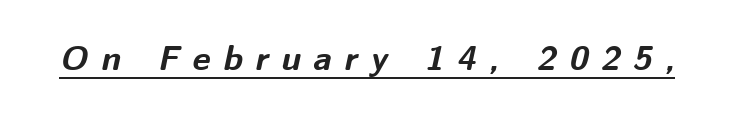
Q: Is the text bold? A: Yes.
Q: Is the text italic (slanted)? A: Yes, it leans right by about 12 degrees.
Q: Is the text underlined? A: Yes.
Q: Is the spacing between letters normal or unusually wide? A: Unusually wide.
Q: Width (condensed, normal, or wide)? A: Normal.
Q: Stroke contrast? A: Medium.
Q: x-height? A: Medium.
Q: Monospaced? A: No.
